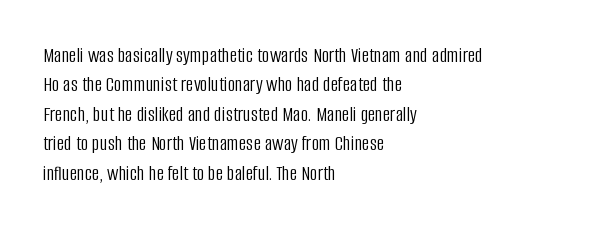
The image shows 21 px text type, upright; set left-aligned, normal line spacing (1.4x), normal letter spacing, not underlined.
